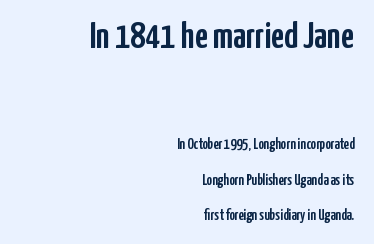
{"serif": "no", "italic": "no", "width": "condensed", "stroke_contrast": "low", "x_height": "medium", "monospaced": "no", "underline": "no", "align": "right", "line_spacing": "loose", "line_spacing_ratio": 2.37, "letter_spacing": "normal", "letter_spacing_em": 0.0, "larger_block": "first", "size_ratio": 2.47, "glyph_px": 37}
